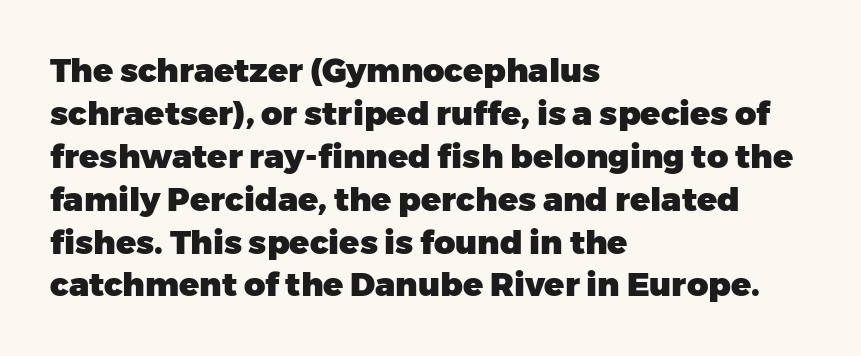
The rendering shows plain stroke endings on the letterforms — a sans-serif design. Horizontal alignment here is leftward, the default for most running prose. In terms of posture, this sample is upright. Successive baselines arrive at the customary interval. The letters advance in unequal steps, a hallmark of proportional type.
